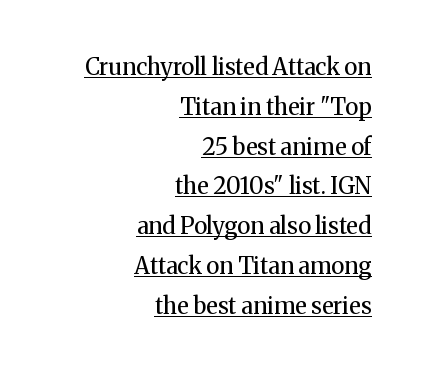
{"italic": "no", "bold": "no", "underline": "yes", "align": "right", "line_spacing_ratio": 1.73, "letter_spacing": "normal", "letter_spacing_em": 0.0, "glyph_px": 23}
